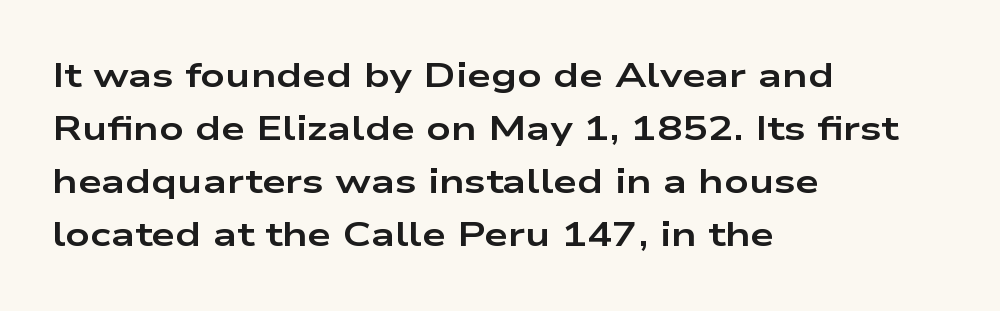
The image shows 34 px bold, wide sans-serif type, upright; set left-aligned, normal line spacing (1.56x), normal letter spacing, not underlined; low stroke contrast and a medium x-height.
